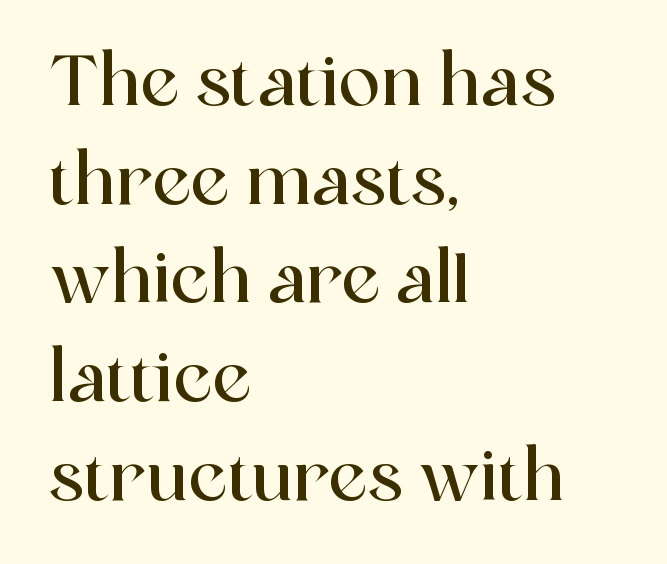
The image shows 70 px serif type, upright; set left-aligned, normal line spacing (1.41x), normal letter spacing, not underlined; a medium x-height.
